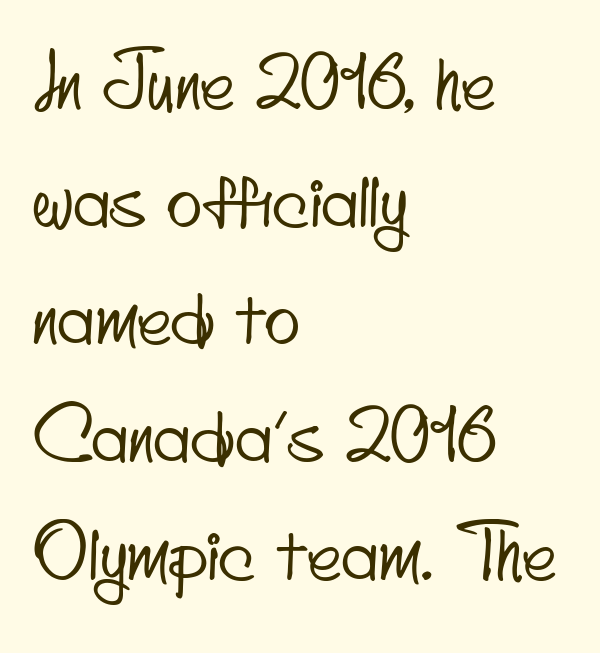
Q: Is the typeface a serif or a sans-serif typeface? A: Sans-serif.
Q: Is the text underlined? A: No.
Q: How is the paragraph aligned? A: Left-aligned.
Q: Is the spacing between letters normal or unusually wide? A: Normal.
Q: Is the spacing between lines tight, normal or loose? A: Normal.
Q: Width (condensed, normal, or wide)? A: Condensed.
Q: Stroke contrast? A: Low.
Q: x-height? A: Small.
Q: Monospaced? A: No.
